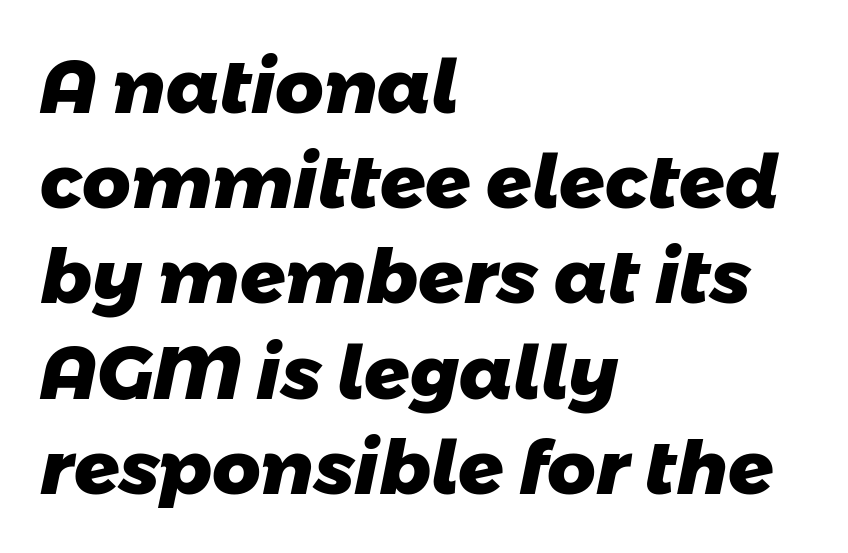
Short note: letters normally spaced. The rendering uses natural spacing where letterforms have individual widths. One-word summary of the alignment: left. The designer went with a sans here, leaving each stem footless.
